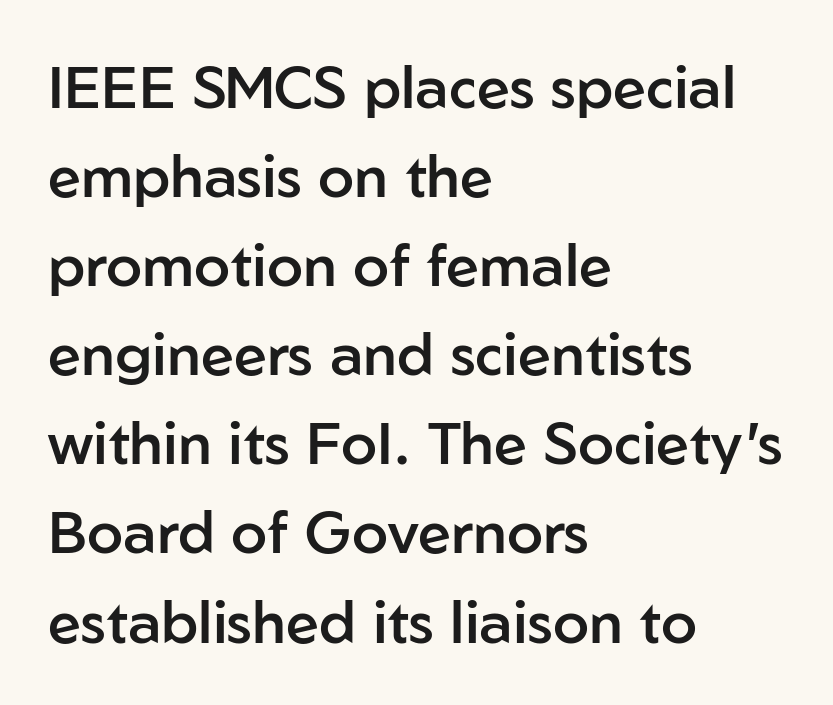
The gaps between neighbouring characters are ordinary and unremarkable. This rendering employs a face without finishing strokes, i.e., a sans-serif. The compositor pushed each line to the left boundary. This sample has the flowing, uneven cadence of proportional lettering. Compared with an ordinary text face, these strokes are moderately heavier — a semibold. The lettering stays uniformly vertical, giving the passage a roman look.
